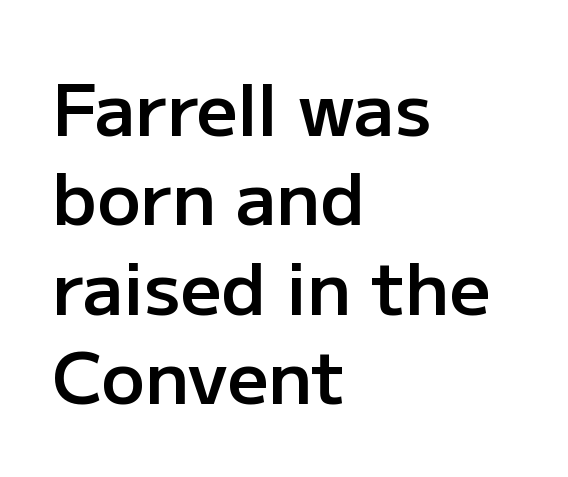
{"serif": "no", "italic": "no", "bold": "semi", "weight": "semibold", "width": "normal", "stroke_contrast": "low", "x_height": "medium", "monospaced": "no", "underline": "no", "align": "left", "line_spacing_ratio": 1.24, "letter_spacing": "normal", "letter_spacing_em": 0.0, "glyph_px": 72}
